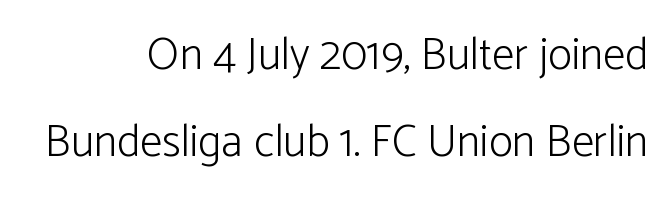
{"serif": "no", "italic": "no", "bold": "no", "weight": "light", "width": "normal", "stroke_contrast": "low", "x_height": "medium", "monospaced": "no", "underline": "no", "align": "right", "line_spacing": "loose", "line_spacing_ratio": 1.93, "letter_spacing": "normal", "letter_spacing_em": 0.0, "glyph_px": 45}
